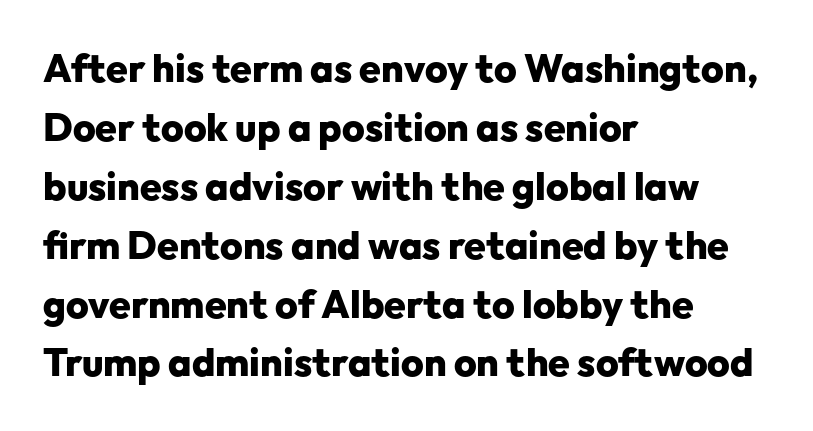
The image shows 39 px heavy sans-serif type, upright; set left-aligned, normal line spacing (1.51x), normal letter spacing, not underlined; low stroke contrast and a medium x-height.
